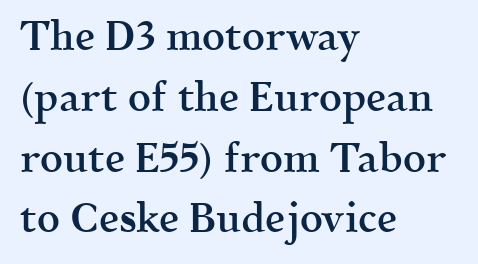
The image shows 40 px semibold serif type, upright; set left-aligned, normal line spacing (1.52x), normal letter spacing, not underlined; a medium x-height.
